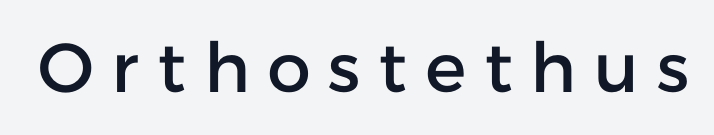
{"serif": "no", "italic": "no", "width": "normal", "stroke_contrast": "low", "x_height": "medium", "monospaced": "no", "underline": "no", "letter_spacing": "wide", "letter_spacing_em": 0.26, "glyph_px": 69}
